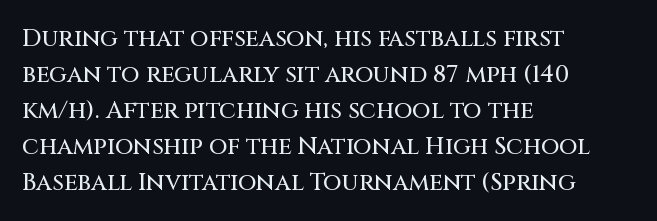
You can tell it's not italic because the verticals are truly vertical. Whoever set this chose a conventional vertical rhythm. The line texture is even and compact thanks to regular tracking. Each row of text sits above clean, open space.
